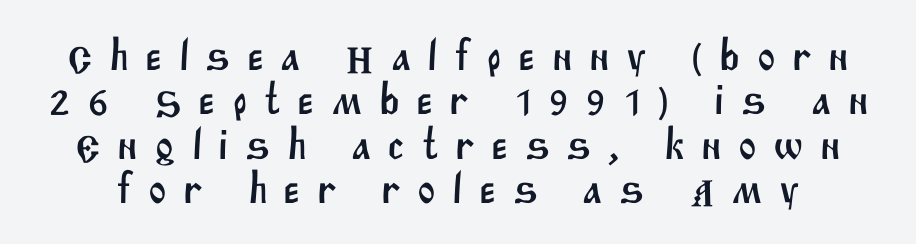
{"serif": "no", "width": "normal", "stroke_contrast": "medium", "x_height": "large", "monospaced": "no", "underline": "no", "line_spacing": "tight", "line_spacing_ratio": 1.01, "letter_spacing": "wide", "letter_spacing_em": 0.37, "glyph_px": 44}
